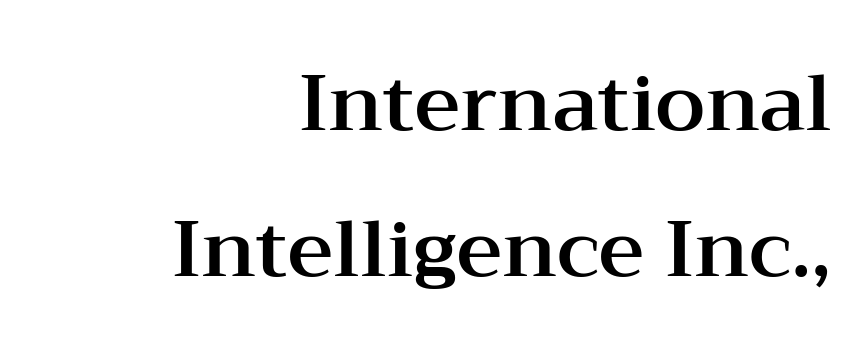
{"serif": "yes", "italic": "no", "width": "wide", "stroke_contrast": "medium", "x_height": "medium", "monospaced": "no", "underline": "no", "align": "right", "line_spacing_ratio": 1.85, "letter_spacing": "normal", "letter_spacing_em": 0.0, "glyph_px": 79}
